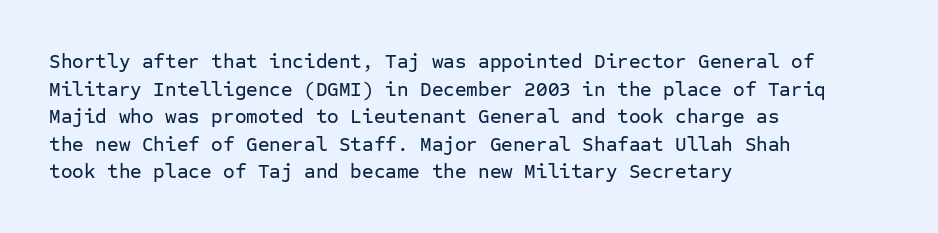
Q: Is the text italic (slanted)? A: No, it is upright.
Q: Is the text underlined? A: No.
Q: How is the paragraph aligned? A: Left-aligned.
Q: Is the spacing between letters normal or unusually wide? A: Normal.
Q: Is the spacing between lines tight, normal or loose? A: Normal.
